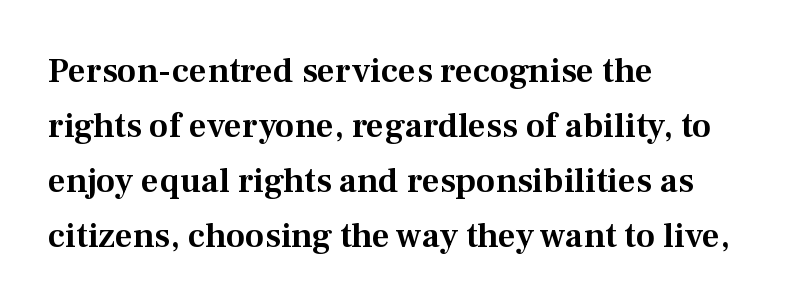
A classic flush-left, rag-right setting is used for this passage. Normally led — the rows are evenly, conventionally spaced. Stroke terminals: seriffed. The horizontal fit of the characters is conventional and even.
